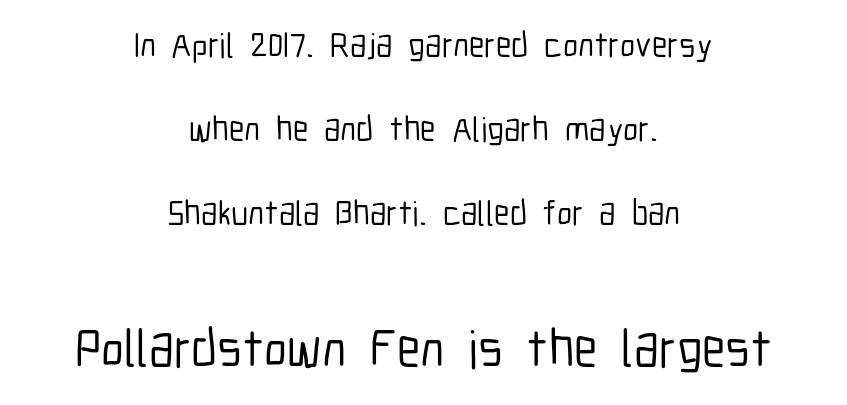
The image shows 53 px condensed sans-serif type, upright; set centered, loose line spacing (2.4x), normal letter spacing, not underlined; the second (bottom) block is 1.51x larger; low stroke contrast and a medium x-height.
